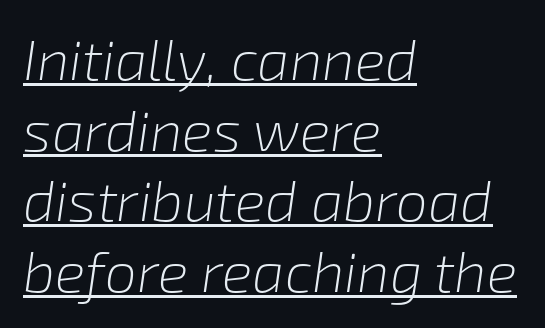
Q: Is the text bold? A: No.
Q: Is the text italic (slanted)? A: Yes, it leans right by about 8 degrees.
Q: Is the text underlined? A: Yes.
Q: How is the paragraph aligned? A: Left-aligned.
Q: Is the spacing between letters normal or unusually wide? A: Normal.
Q: Width (condensed, normal, or wide)? A: Normal.
Q: Stroke contrast? A: Low.
Q: x-height? A: Medium.
Q: Monospaced? A: No.
